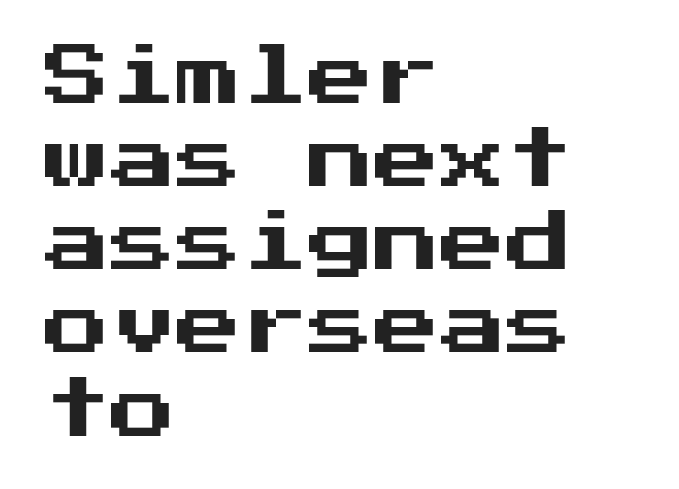
{"serif": "no", "italic": "no", "width": "normal", "stroke_contrast": "medium", "x_height": "medium", "underline": "no", "align": "left", "line_spacing": "normal", "line_spacing_ratio": 1.26, "letter_spacing": "normal", "letter_spacing_em": 0.0, "glyph_px": 66}
